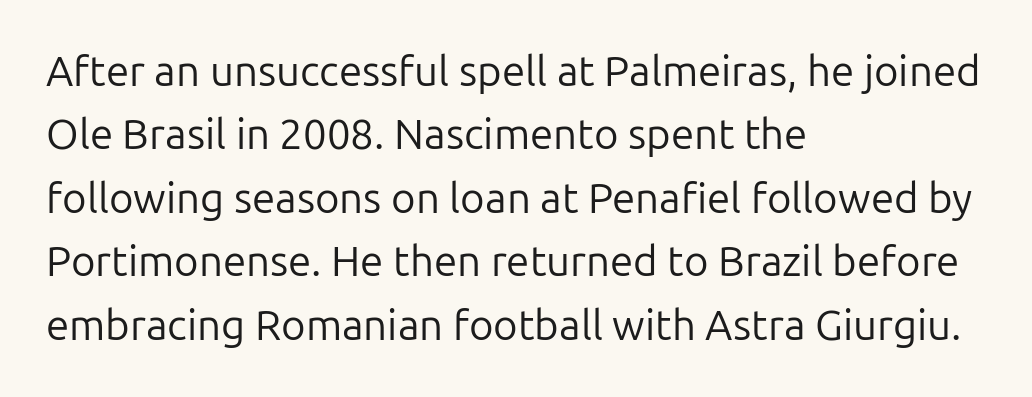
Q: Is the text bold? A: No.
Q: Is the text italic (slanted)? A: No, it is upright.
Q: Is the typeface a serif or a sans-serif typeface? A: Sans-serif.
Q: Is the text underlined? A: No.
Q: How is the paragraph aligned? A: Left-aligned.
Q: Is the spacing between letters normal or unusually wide? A: Normal.
Q: Is the spacing between lines tight, normal or loose? A: Normal.
Q: Width (condensed, normal, or wide)? A: Normal.
Q: Stroke contrast? A: Low.
Q: x-height? A: Medium.
Q: Monospaced? A: No.
